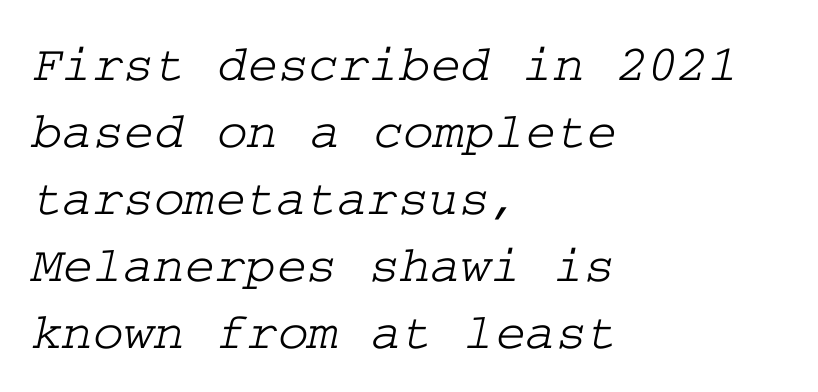
{"serif": "yes", "width": "wide", "stroke_contrast": "low", "x_height": "medium", "underline": "no", "align": "left", "line_spacing": "normal", "line_spacing_ratio": 1.29, "letter_spacing": "normal", "letter_spacing_em": 0.0, "glyph_px": 52}
